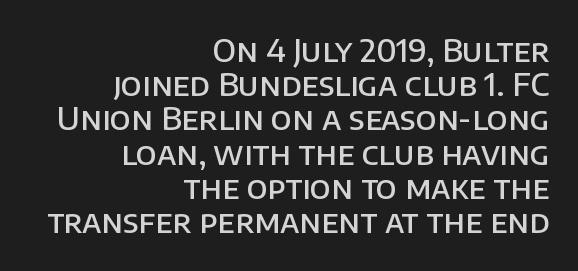
The image shows 32 px semibold sans-serif type, upright; set right-aligned, tight line spacing (1.07x), normal letter spacing, not underlined; low stroke contrast and a large x-height.
